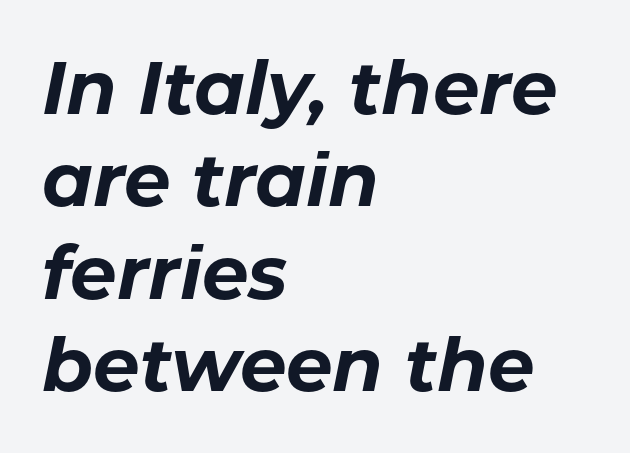
Lines of text with bare space underneath. Each word holds together tightly as a unit, with standard inter-letter gaps. Plenty of ink on the page — the face is bold. The rows are spaced the way most documents space them. The rag falls on the right side of this text block.
